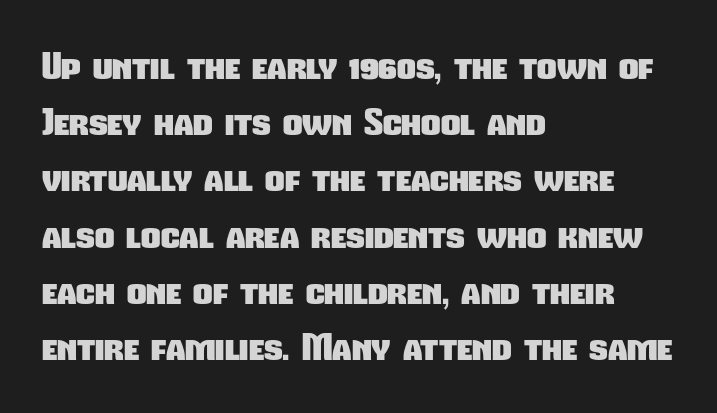
Caption: multi-line text, flush left, ragged right. Words float on clear page, feet unadorned. Honestly, the letter spacing is just normal — you wouldn't notice it. Each new line begins a customary step beneath the previous one.
